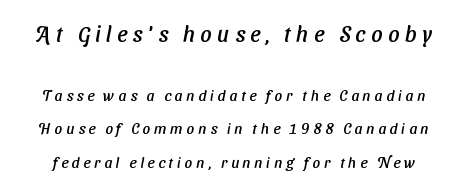
The image shows 22 px text type; set loose line spacing (2.21x), unusually wide letter spacing (+0.25 em), not underlined; the first (top) block is 1.47x larger.
